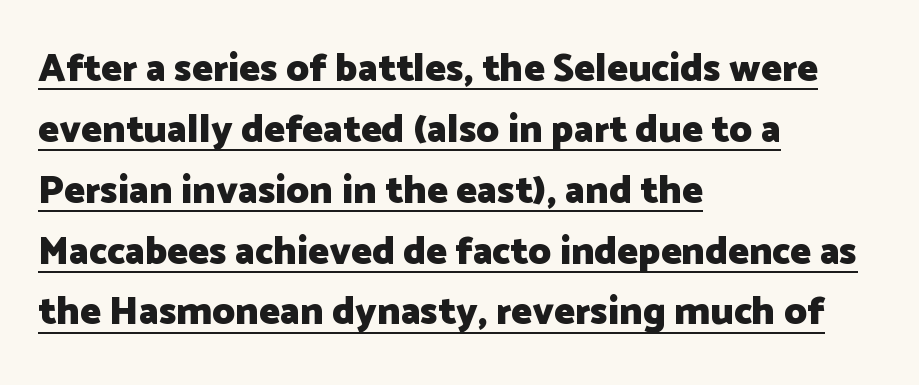
How heavy is the stroke? Heavy — this is a bold. Like a heading marked for emphasis, these lines bear an underscore. Nothing unusual about the tracking: characters are spaced as the font intends. Note the varied advance widths — an 'i' is clearly narrower than an 'm'.
